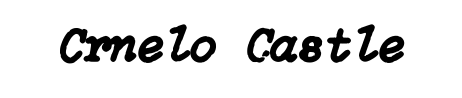
The image shows 49 px text type, italic (leaning right); set normal letter spacing, not underlined; low stroke contrast and a medium x-height.
